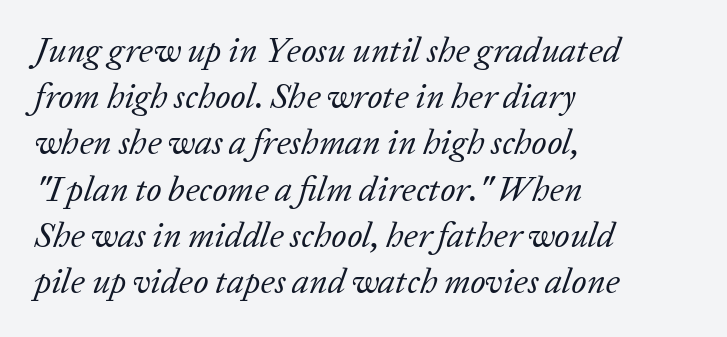
{"serif": "yes", "italic": "yes", "lean": "right", "slant_degrees": 20, "bold": "no", "weight": "regular", "width": "normal", "stroke_contrast": "low", "x_height": "medium", "monospaced": "no", "underline": "no", "align": "left", "line_spacing": "normal", "line_spacing_ratio": 1.32, "letter_spacing": "normal", "letter_spacing_em": 0.0, "glyph_px": 35}
